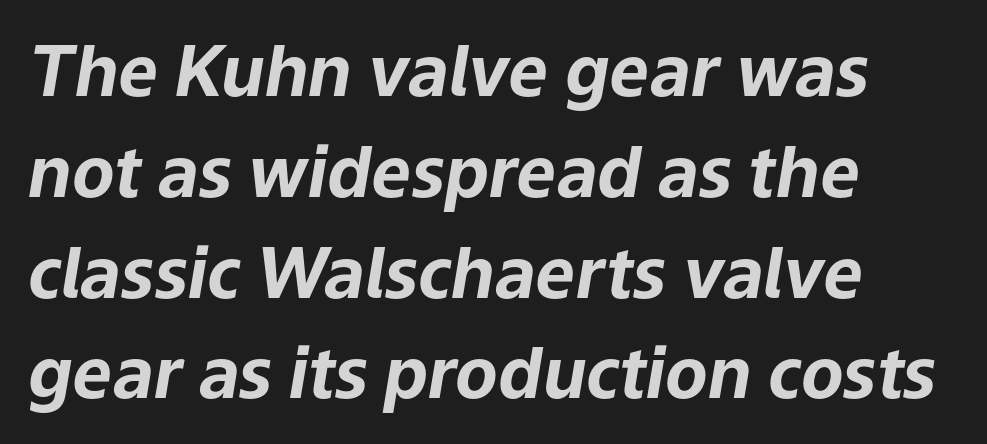
{"italic": "yes", "lean": "right", "slant_degrees": 9, "bold": "yes", "weight": "bold", "width": "normal", "stroke_contrast": "low", "x_height": "medium", "monospaced": "no", "underline": "no", "align": "left", "line_spacing": "normal", "line_spacing_ratio": 1.44, "letter_spacing": "normal", "letter_spacing_em": 0.0, "glyph_px": 70}
